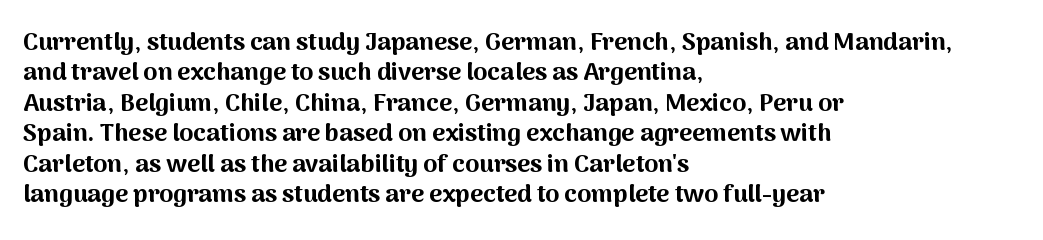
The image shows 25 px bold type, upright; set left-aligned, line spacing 1.22x, normal letter spacing, not underlined.
